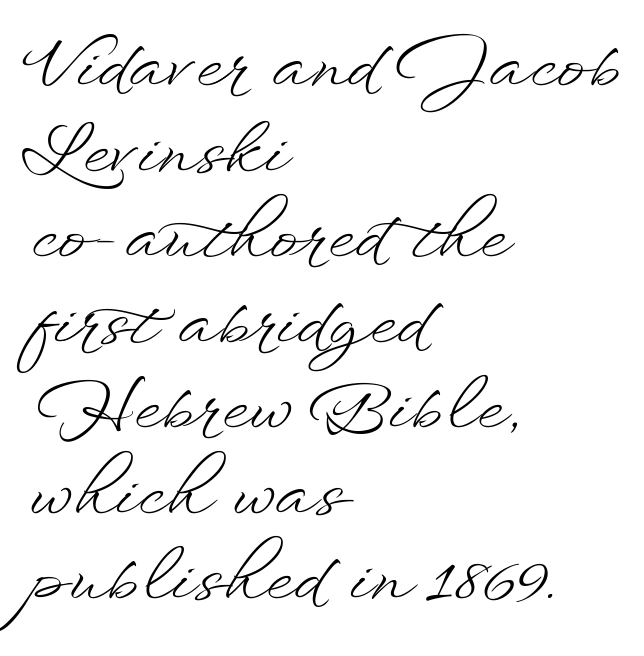
Q: Is the text bold? A: No.
Q: Is the text italic (slanted)? A: Yes.
Q: Is the text underlined? A: No.
Q: How is the paragraph aligned? A: Left-aligned.
Q: Is the spacing between letters normal or unusually wide? A: Normal.
Q: Width (condensed, normal, or wide)? A: Wide.
Q: Stroke contrast? A: Low.
Q: x-height? A: Small.
Q: Monospaced? A: No.
